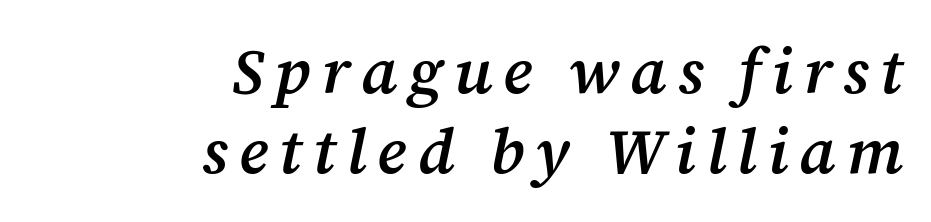
Q: Is the text bold? A: Semi-bold.
Q: Is the text italic (slanted)? A: Yes, it leans right by about 12 degrees.
Q: Is the typeface a serif or a sans-serif typeface? A: Serif.
Q: Is the text underlined? A: No.
Q: How is the paragraph aligned? A: Right-aligned.
Q: Is the spacing between lines tight, normal or loose? A: Normal.
Q: Width (condensed, normal, or wide)? A: Normal.
Q: Stroke contrast? A: Medium.
Q: x-height? A: Medium.
Q: Monospaced? A: No.
